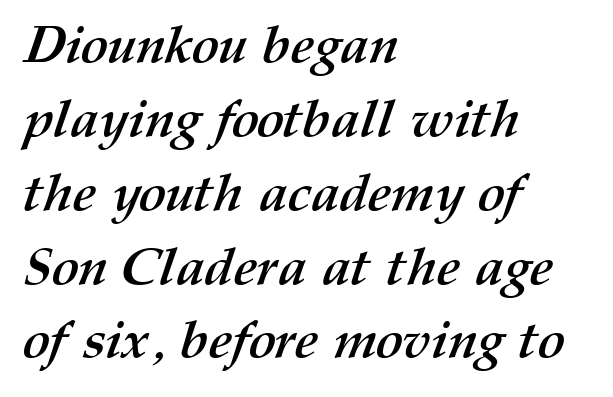
Caption: multi-line text, flush left, ragged right. The letters are bold, with thick, heavy strokes. The letters sit at their default tracking, neither squeezed nor spread. Underline: absent. Spacing verdict: proportional, widths tailored to each character.
